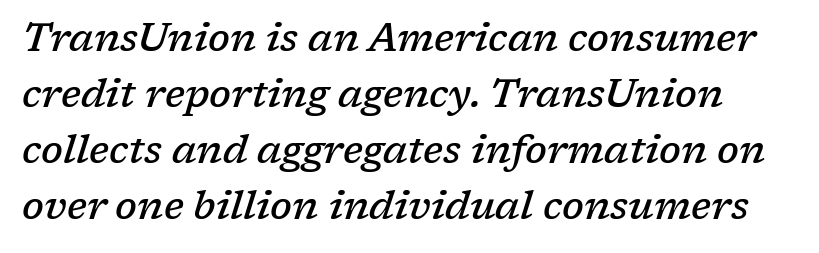
{"serif": "yes", "italic": "yes", "lean": "right", "slant_degrees": 17, "bold": "semi", "weight": "semibold", "width": "normal", "stroke_contrast": "low", "x_height": "medium", "monospaced": "no", "underline": "no", "line_spacing": "normal", "line_spacing_ratio": 1.44, "letter_spacing": "normal", "letter_spacing_em": 0.0, "glyph_px": 39}
